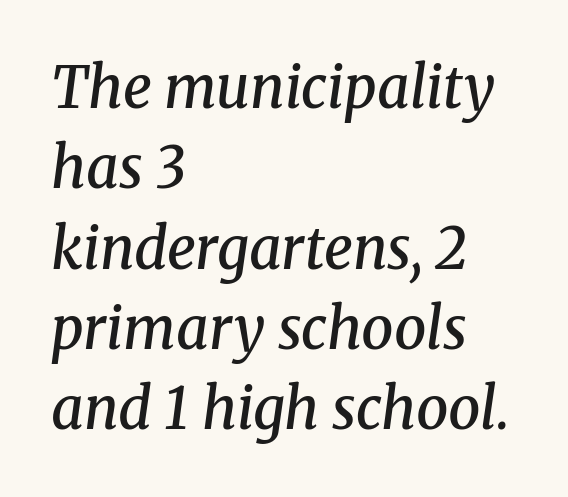
{"serif": "yes", "italic": "yes", "lean": "right", "slant_degrees": 8, "bold": "semi", "weight": "semibold", "width": "normal", "stroke_contrast": "medium", "x_height": "medium", "monospaced": "no", "underline": "no", "align": "left", "line_spacing": "normal", "line_spacing_ratio": 1.41, "letter_spacing": "normal", "letter_spacing_em": 0.0, "glyph_px": 57}
